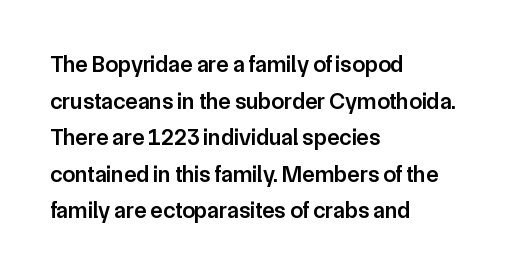
The type is set solid horizontally, with unmodified tracking. Visually the block forms a straight wall on the left and a jagged coastline on the right. Does the lettering tilt? It doesn't — this is upright. Baseline-to-baseline distance is the conventional proportion of letter height. Anything drawn beneath the words? Only blank space.
